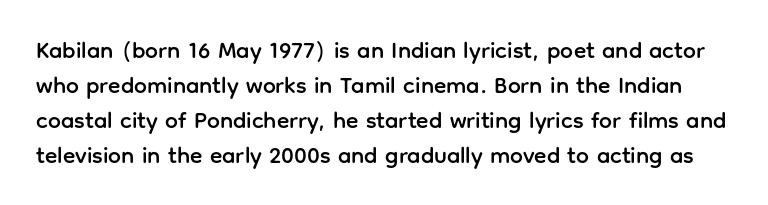
The image shows 23 px text type, upright; set normal line spacing (1.52x), normal letter spacing, not underlined.
